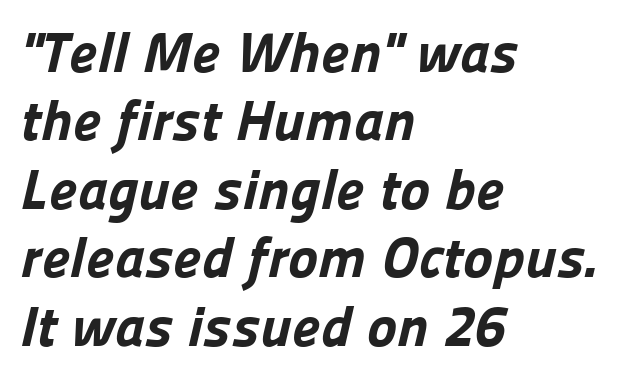
The image shows 57 px bold sans-serif type; set left-aligned, line spacing 1.2x, normal letter spacing, not underlined; low stroke contrast and a medium x-height.
